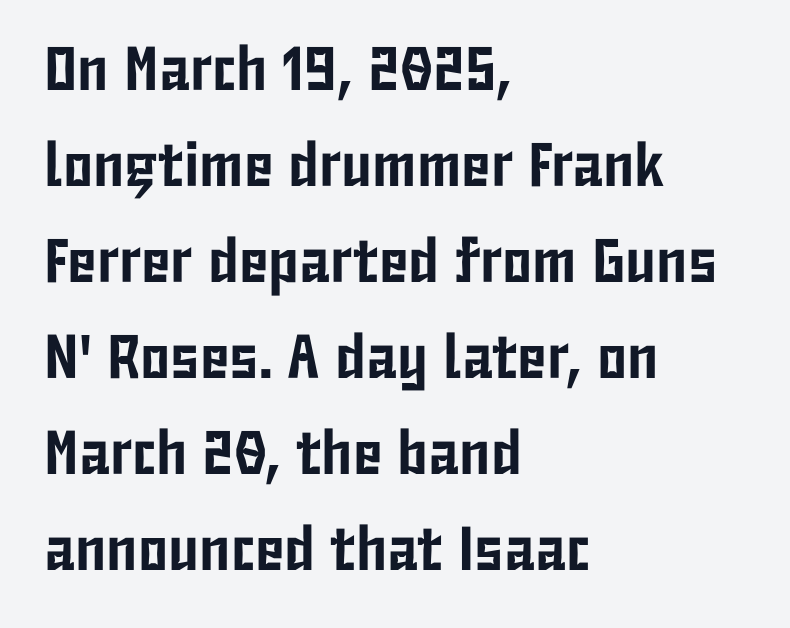
The image shows 62 px condensed sans-serif type, upright; set left-aligned, normal line spacing (1.55x), normal letter spacing, not underlined; low stroke contrast and a medium x-height.
